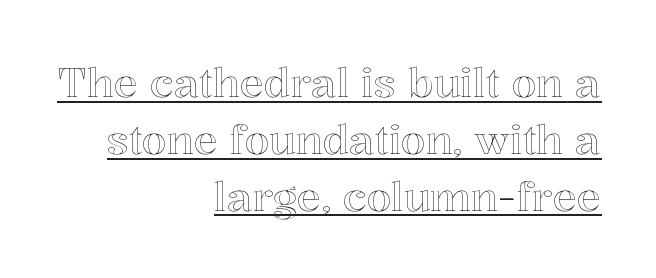
The letters advance in unequal steps, a hallmark of proportional type. The passage shown is underscored from start to finish. Posture: vertical. Students, observe: this is what conventionally led text looks like. The setting favours the right margin, as signatures and pull-quotes sometimes do.
